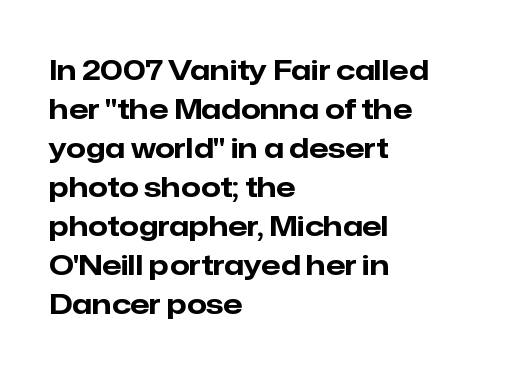
Q: Is the text bold? A: Yes.
Q: Is the text italic (slanted)? A: No, it is upright.
Q: Is the typeface a serif or a sans-serif typeface? A: Sans-serif.
Q: Is the text underlined? A: No.
Q: How is the paragraph aligned? A: Left-aligned.
Q: Is the spacing between letters normal or unusually wide? A: Normal.
Q: Is the spacing between lines tight, normal or loose? A: Normal.
Q: Width (condensed, normal, or wide)? A: Normal.
Q: Stroke contrast? A: Low.
Q: x-height? A: Medium.
Q: Monospaced? A: No.
